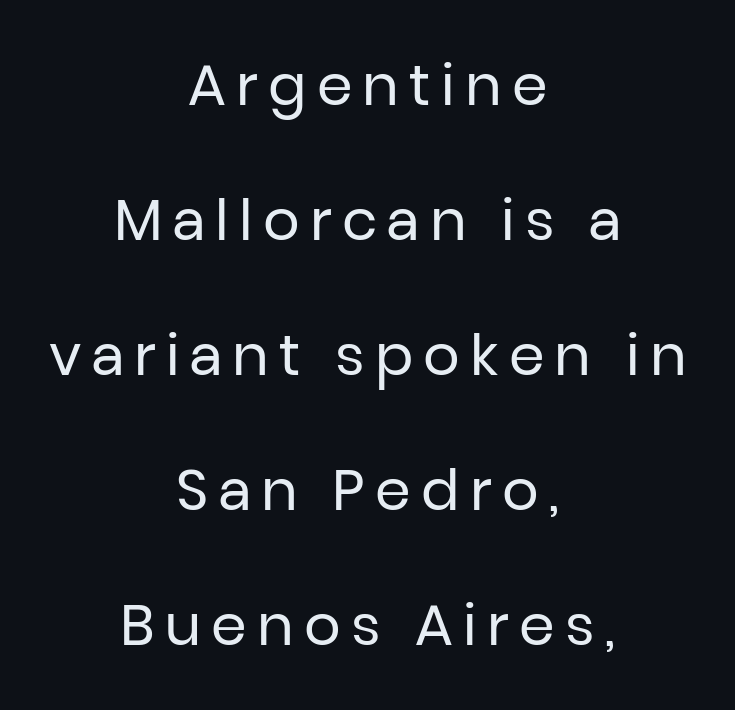
The image shows 57 px regular-weight sans-serif type, upright; set centered, loose line spacing (2.37x), not underlined; low stroke contrast and a medium x-height.
